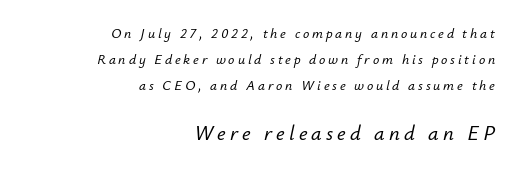
{"italic": "yes", "lean": "right", "slant_degrees": 12, "underline": "no", "align": "right", "line_spacing_ratio": 1.86, "letter_spacing": "wide", "letter_spacing_em": 0.2, "larger_block": "second", "size_ratio": 1.5, "glyph_px": 21}
